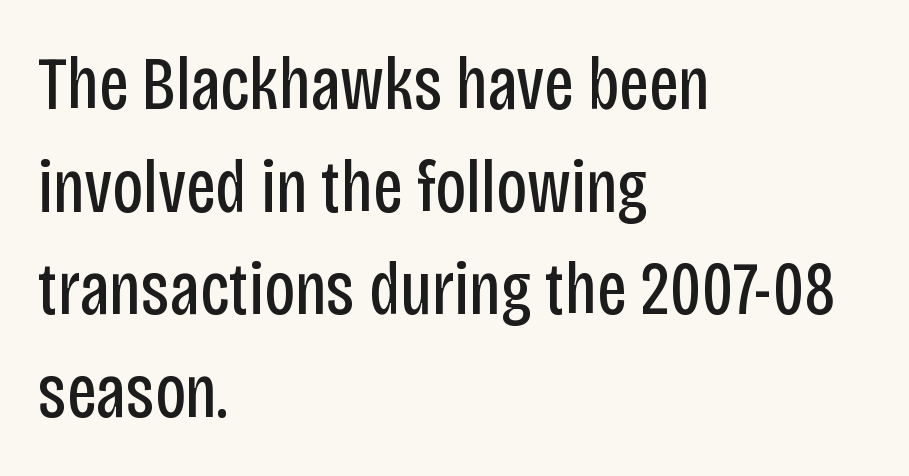
{"serif": "no", "italic": "no", "bold": "no", "weight": "regular", "width": "condensed", "stroke_contrast": "low", "x_height": "large", "monospaced": "no", "underline": "no", "align": "left", "line_spacing": "normal", "line_spacing_ratio": 1.35, "letter_spacing": "normal", "letter_spacing_em": 0.0, "glyph_px": 76}
